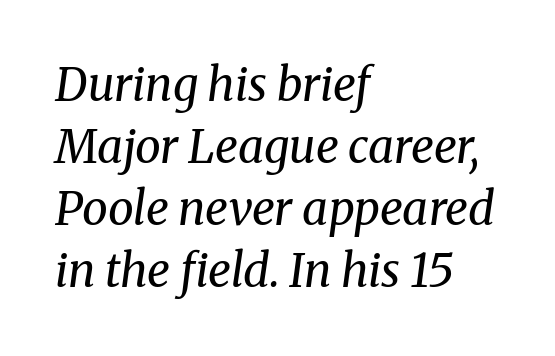
Q: Is the text bold? A: No.
Q: Is the text italic (slanted)? A: Yes, it leans right by about 8 degrees.
Q: Is the typeface a serif or a sans-serif typeface? A: Serif.
Q: Is the text underlined? A: No.
Q: How is the paragraph aligned? A: Left-aligned.
Q: Is the spacing between letters normal or unusually wide? A: Normal.
Q: Is the spacing between lines tight, normal or loose? A: Normal.
Q: Width (condensed, normal, or wide)? A: Normal.
Q: Stroke contrast? A: Medium.
Q: x-height? A: Medium.
Q: Monospaced? A: No.
